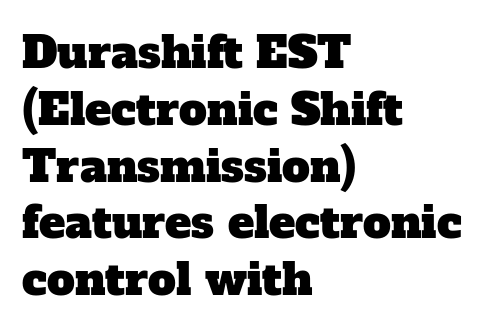
Q: Is the typeface a serif or a sans-serif typeface? A: Serif.
Q: Is the text underlined? A: No.
Q: How is the paragraph aligned? A: Left-aligned.
Q: Is the spacing between letters normal or unusually wide? A: Normal.
Q: Is the spacing between lines tight, normal or loose? A: Normal.
Q: Width (condensed, normal, or wide)? A: Normal.
Q: Stroke contrast? A: Low.
Q: x-height? A: Medium.
Q: Monospaced? A: No.
